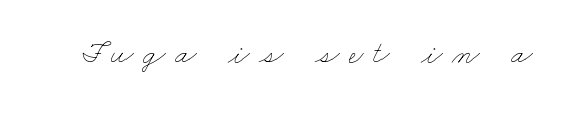
{"bold": "no", "weight": "thin", "width": "wide", "stroke_contrast": "low", "x_height": "small", "monospaced": "no", "underline": "no", "letter_spacing": "wide", "letter_spacing_em": 0.29, "glyph_px": 32}
